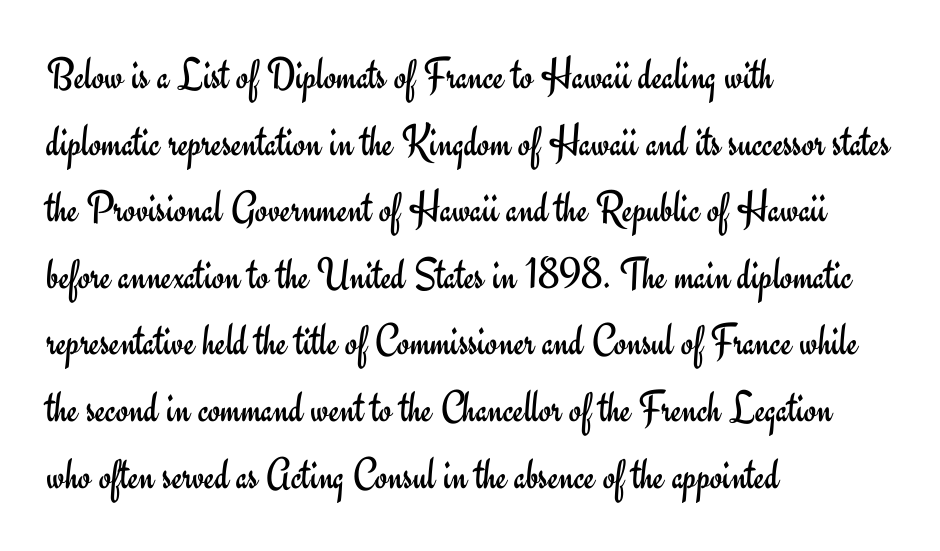
The face looks like a standard text weight, possibly lighter. The gaps between neighbouring characters are ordinary and unremarkable. This sample has the flowing, uneven cadence of proportional lettering. Examine the stroke ends and you'll find no serifs.
